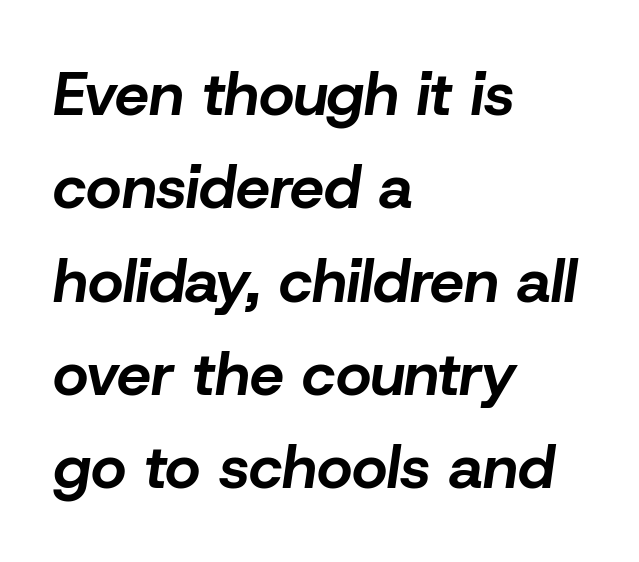
The image shows 61 px bold type, italic (leaning right); set left-aligned, normal line spacing (1.53x), normal letter spacing, not underlined; low stroke contrast and a medium x-height.
